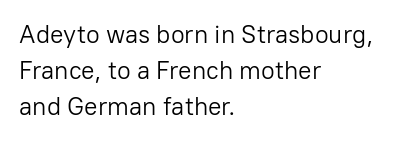
{"italic": "no", "bold": "no", "underline": "no", "align": "left", "line_spacing": "normal", "line_spacing_ratio": 1.44, "letter_spacing": "normal", "letter_spacing_em": 0.0, "glyph_px": 25}
